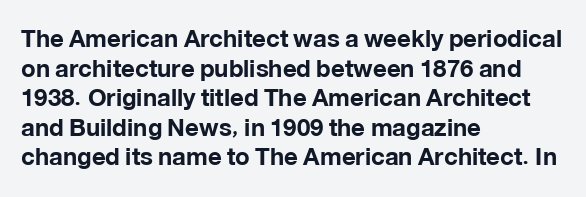
The image shows 24 px bold type, upright; set left-aligned, line spacing 1.23x, normal letter spacing, not underlined.
